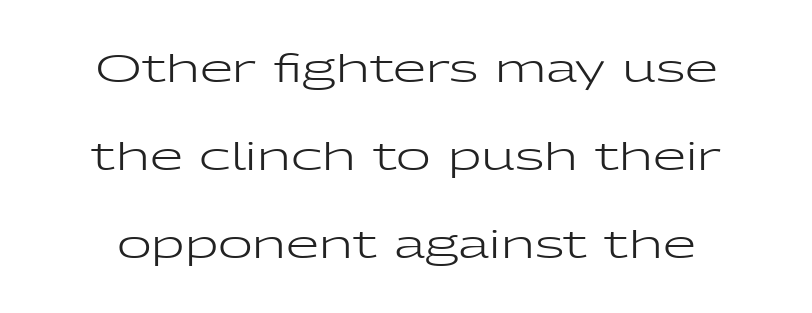
{"serif": "no", "italic": "no", "bold": "no", "weight": "regular", "width": "wide", "stroke_contrast": "low", "x_height": "medium", "monospaced": "no", "underline": "no", "line_spacing": "loose", "line_spacing_ratio": 2.32, "letter_spacing": "normal", "letter_spacing_em": 0.0, "glyph_px": 38}
